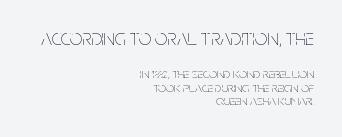
Does extra space separate the letters? No, they use regular spacing. Ink coverage per letter is moderate at most. Casual observation: everything's shoved over to the right. In terms of posture, this sample is upright. Just letters on the line, the space beneath them empty.
